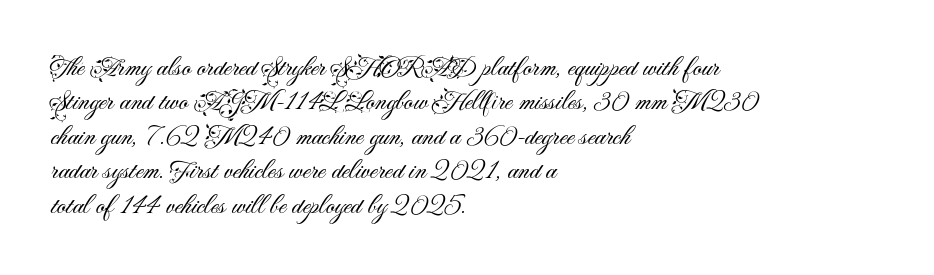
{"serif": "no", "bold": "no", "weight": "light", "width": "normal", "stroke_contrast": "medium", "x_height": "small", "monospaced": "no", "underline": "no", "align": "left", "line_spacing_ratio": 1.23, "letter_spacing": "normal", "letter_spacing_em": 0.0, "glyph_px": 28}
